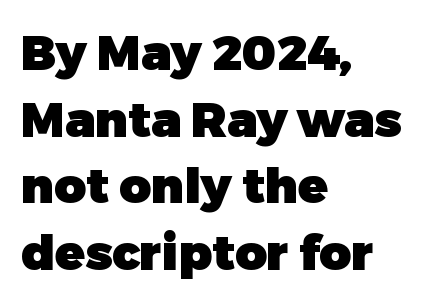
{"serif": "no", "italic": "no", "bold": "yes", "weight": "heavy", "width": "normal", "stroke_contrast": "low", "x_height": "medium", "monospaced": "no", "underline": "no", "align": "left", "line_spacing": "normal", "line_spacing_ratio": 1.36, "letter_spacing": "normal", "letter_spacing_em": 0.0, "glyph_px": 49}
